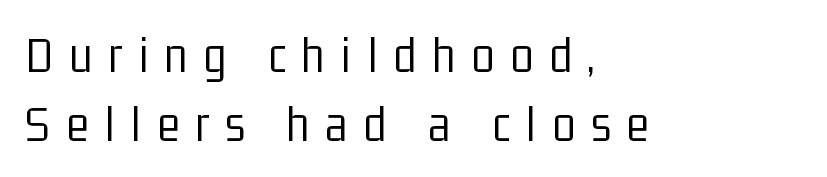
Q: Is the text bold? A: No.
Q: Is the text italic (slanted)? A: No, it is upright.
Q: Is the typeface a serif or a sans-serif typeface? A: Sans-serif.
Q: Is the text underlined? A: No.
Q: How is the paragraph aligned? A: Left-aligned.
Q: Is the spacing between letters normal or unusually wide? A: Unusually wide.
Q: Is the spacing between lines tight, normal or loose? A: Normal.
Q: Width (condensed, normal, or wide)? A: Condensed.
Q: Stroke contrast? A: Low.
Q: x-height? A: Medium.
Q: Monospaced? A: No.
